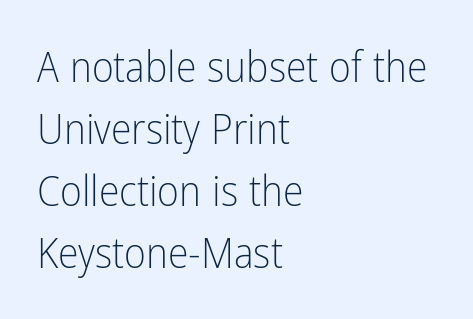
Q: Is the text bold? A: No.
Q: Is the text italic (slanted)? A: No, it is upright.
Q: Is the typeface a serif or a sans-serif typeface? A: Sans-serif.
Q: Is the text underlined? A: No.
Q: How is the paragraph aligned? A: Left-aligned.
Q: Is the spacing between letters normal or unusually wide? A: Normal.
Q: Is the spacing between lines tight, normal or loose? A: Normal.
Q: Width (condensed, normal, or wide)? A: Condensed.
Q: Stroke contrast? A: Low.
Q: x-height? A: Medium.
Q: Monospaced? A: No.
